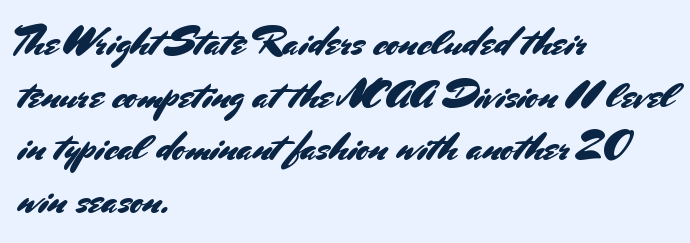
Unlike a traditional serif, this face leaves its strokes unadorned. The rag falls on the right side of this text block. Clear beneath every line of the passage. The letters advance in unequal steps, a hallmark of proportional type. The horizontal fit of the characters is conventional and even.
